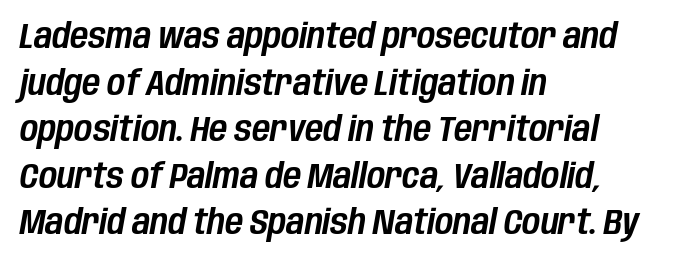
The image shows 35 px condensed type, italic (leaning right); set left-aligned, normal line spacing (1.33x), normal letter spacing, not underlined; low stroke contrast and a large x-height.
